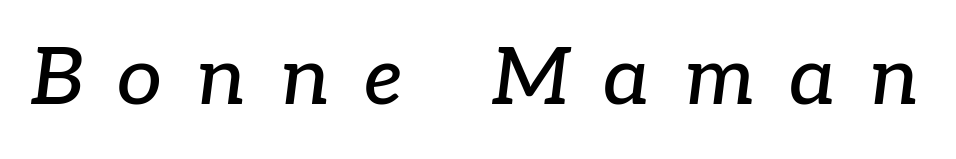
{"serif": "yes", "italic": "yes", "lean": "right", "slant_degrees": 7, "width": "normal", "stroke_contrast": "low", "x_height": "medium", "monospaced": "no", "underline": "no", "letter_spacing": "wide", "letter_spacing_em": 0.43, "glyph_px": 80}
